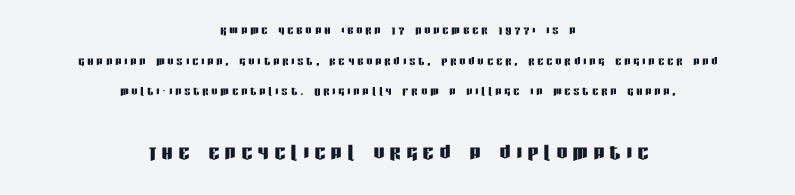
{"italic": "no", "underline": "no", "align": "center", "line_spacing": "loose", "line_spacing_ratio": 2.05, "letter_spacing": "wide", "letter_spacing_em": 0.21, "larger_block": "second", "size_ratio": 1.8, "glyph_px": 27}
